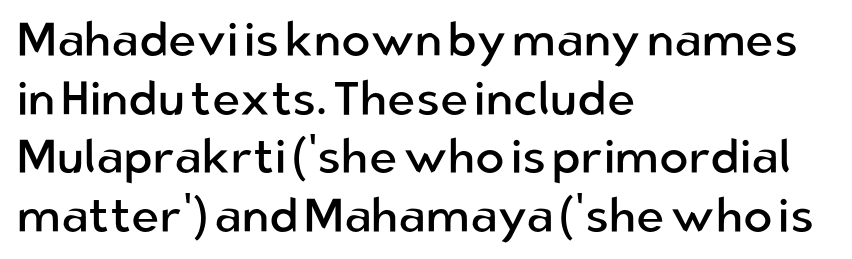
Honestly, there is no underline to notice here at all. A typesetter would call this proportional, since set widths differ per character. Each word holds together tightly as a unit, with standard inter-letter gaps. On a weight scale, this lands at 450 or below. The rag falls on the right side of this text block. Letterform terminals end flat and unadorned throughout the passage.
